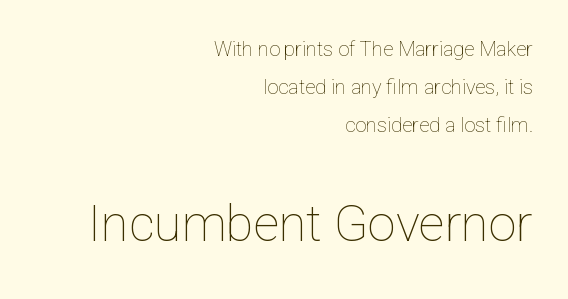
Q: Is the text bold? A: No.
Q: Is the text italic (slanted)? A: No, it is upright.
Q: Is the text underlined? A: No.
Q: How is the paragraph aligned? A: Right-aligned.
Q: Is the spacing between letters normal or unusually wide? A: Normal.
Q: Which block of text is set in a larger size, the first (top) or the second (bottom)? A: The second (bottom) one.
Q: Width (condensed, normal, or wide)? A: Normal.
Q: Stroke contrast? A: Low.
Q: x-height? A: Medium.
Q: Monospaced? A: No.
